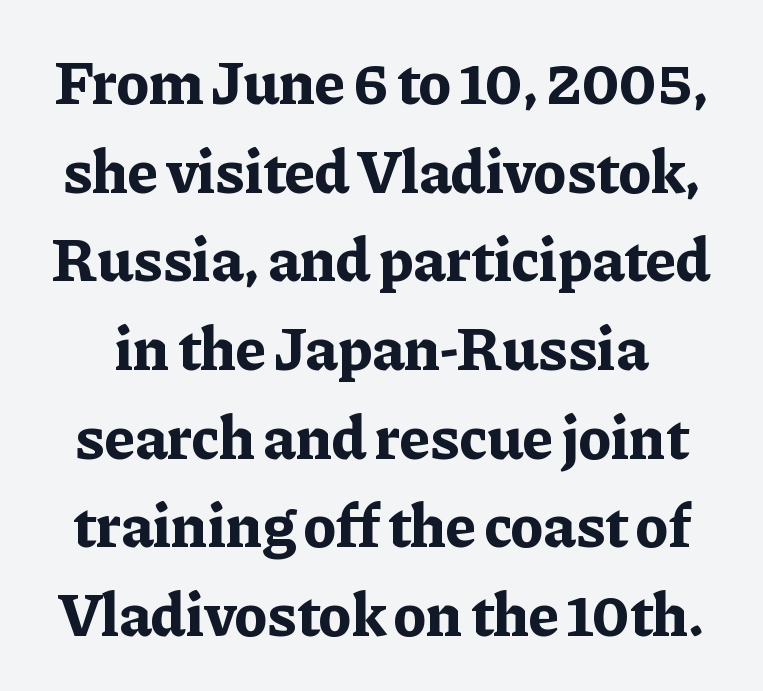
The image shows 62 px bold serif type, upright; set normal line spacing (1.43x), normal letter spacing, not underlined; low stroke contrast and a medium x-height.
